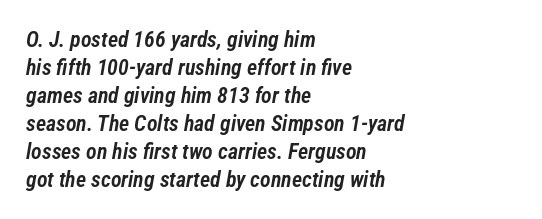
Q: Is the text bold? A: Semi-bold.
Q: Is the text italic (slanted)? A: Yes, it leans right by about 12 degrees.
Q: Is the text underlined? A: No.
Q: How is the paragraph aligned? A: Left-aligned.
Q: Is the spacing between letters normal or unusually wide? A: Normal.
Q: Is the spacing between lines tight, normal or loose? A: Normal.
